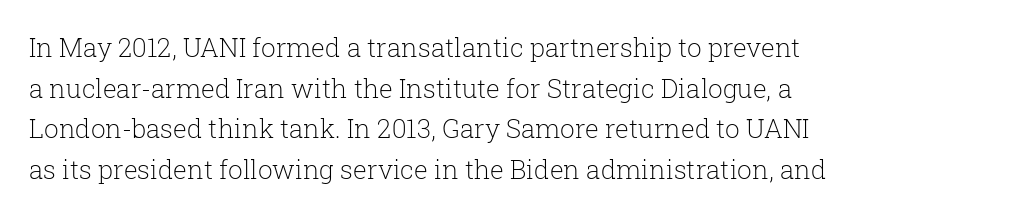
{"italic": "no", "bold": "no", "underline": "no", "align": "left", "line_spacing": "normal", "line_spacing_ratio": 1.56, "letter_spacing": "normal", "letter_spacing_em": 0.0, "glyph_px": 26}
